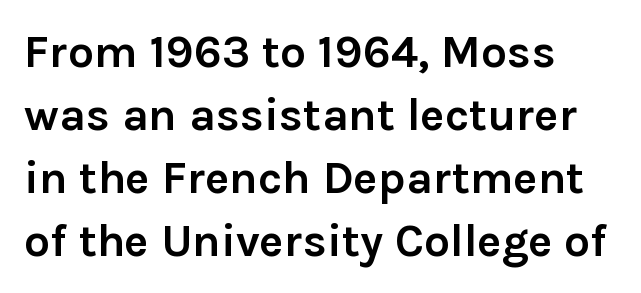
The image shows 46 px semibold sans-serif type, upright; set left-aligned, normal line spacing (1.37x), normal letter spacing, not underlined; a medium x-height.
